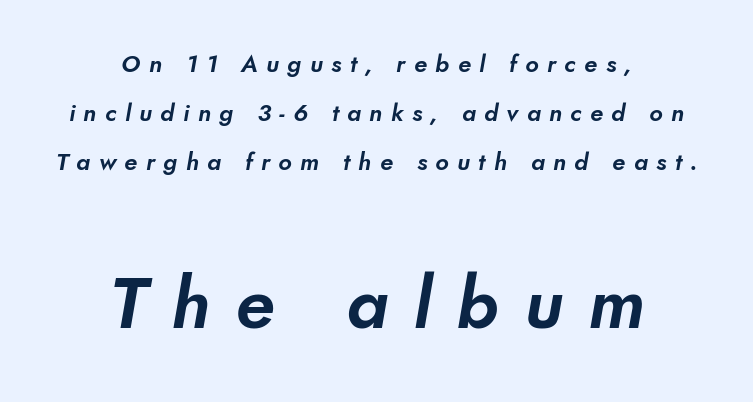
{"serif": "no", "width": "normal", "stroke_contrast": "low", "x_height": "small", "monospaced": "no", "underline": "no", "align": "center", "line_spacing": "loose", "line_spacing_ratio": 2.04, "letter_spacing": "wide", "letter_spacing_em": 0.35, "larger_block": "second", "size_ratio": 3.0, "glyph_px": 72}
